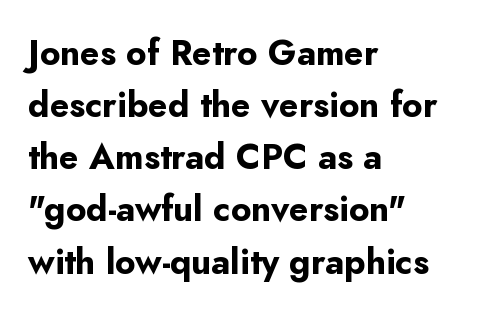
Compared with typical paragraphs, the rows here are spaced about the same. These lines keep a tight, regular rhythm from letter to letter. Look at the stroke-to-counter ratio: heavy, a bold. All the whitespace from short lines collects on the right. Beneath every word, the page is bare. Type style note: lacks serifs.
